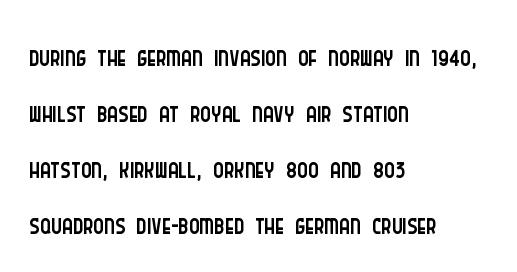
The image shows 40 px light, condensed sans-serif type, upright; set left-aligned, normal line spacing (1.4x), normal letter spacing, not underlined; low stroke contrast and a large x-height.
